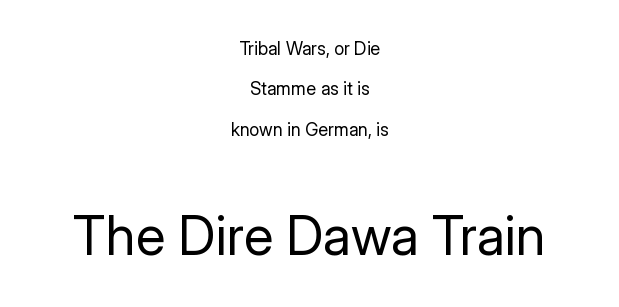
Q: Is the text bold? A: No.
Q: Is the text italic (slanted)? A: No, it is upright.
Q: Is the typeface a serif or a sans-serif typeface? A: Sans-serif.
Q: Is the text underlined? A: No.
Q: How is the paragraph aligned? A: Centered.
Q: Is the spacing between letters normal or unusually wide? A: Normal.
Q: Is the spacing between lines tight, normal or loose? A: Loose.
Q: Which block of text is set in a larger size, the first (top) or the second (bottom)? A: The second (bottom) one.
Q: Width (condensed, normal, or wide)? A: Normal.
Q: Stroke contrast? A: Low.
Q: x-height? A: Medium.
Q: Monospaced? A: No.
